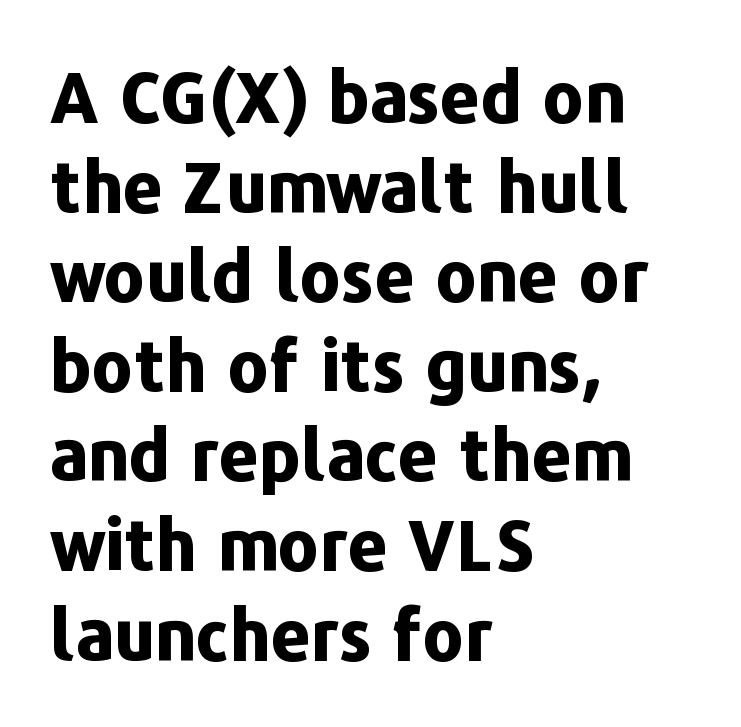
The image shows 70 px bold sans-serif type, upright; set left-aligned, normal line spacing (1.28x), normal letter spacing, not underlined; low stroke contrast and a medium x-height.
